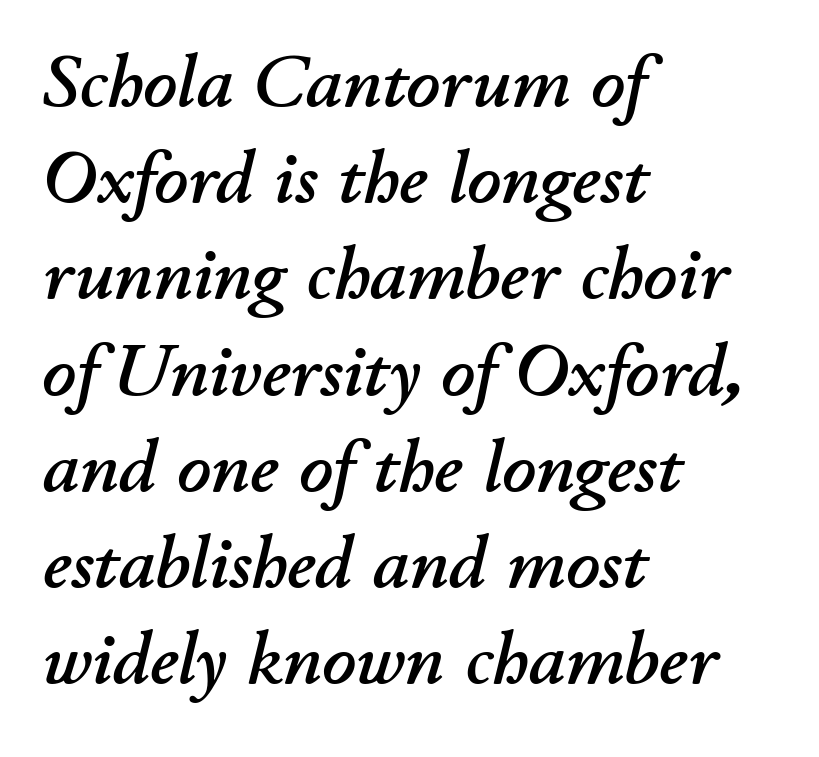
The face used here is rendered with its standard letterfit. Baseline-to-baseline distance is the conventional proportion of letter height. Spacing verdict: proportional, widths tailored to each character. The glyphs look as if they've been sheared to an angle. Has an underline been added? It has not.
